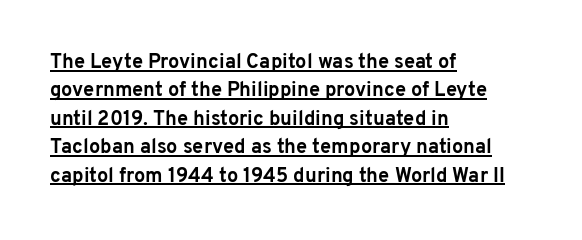
The image shows 20 px bold type, upright; set left-aligned, normal line spacing (1.42x), normal letter spacing, underlined.
